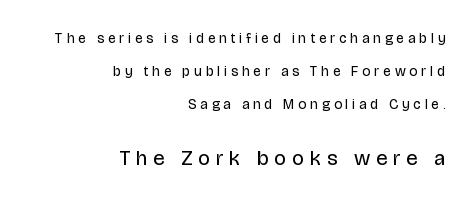
{"italic": "no", "bold": "no", "underline": "no", "align": "right", "line_spacing": "loose", "line_spacing_ratio": 2.37, "letter_spacing": "wide", "letter_spacing_em": 0.28, "larger_block": "second", "size_ratio": 1.5, "glyph_px": 21}
